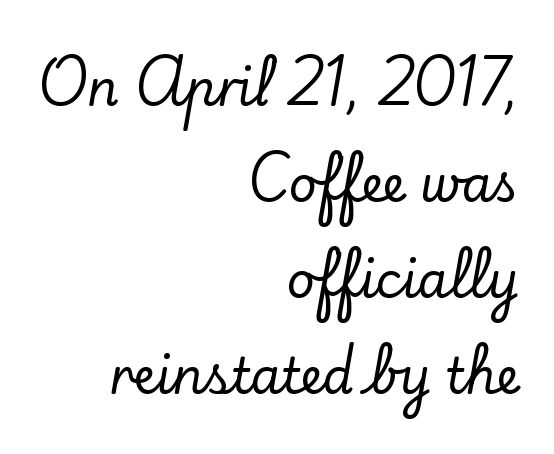
Q: Is the text italic (slanted)? A: Yes.
Q: Is the typeface a serif or a sans-serif typeface? A: Serif.
Q: Is the text underlined? A: No.
Q: How is the paragraph aligned? A: Right-aligned.
Q: Is the spacing between letters normal or unusually wide? A: Normal.
Q: Is the spacing between lines tight, normal or loose? A: Loose.
Q: Width (condensed, normal, or wide)? A: Normal.
Q: Stroke contrast? A: Low.
Q: x-height? A: Small.
Q: Monospaced? A: No.
